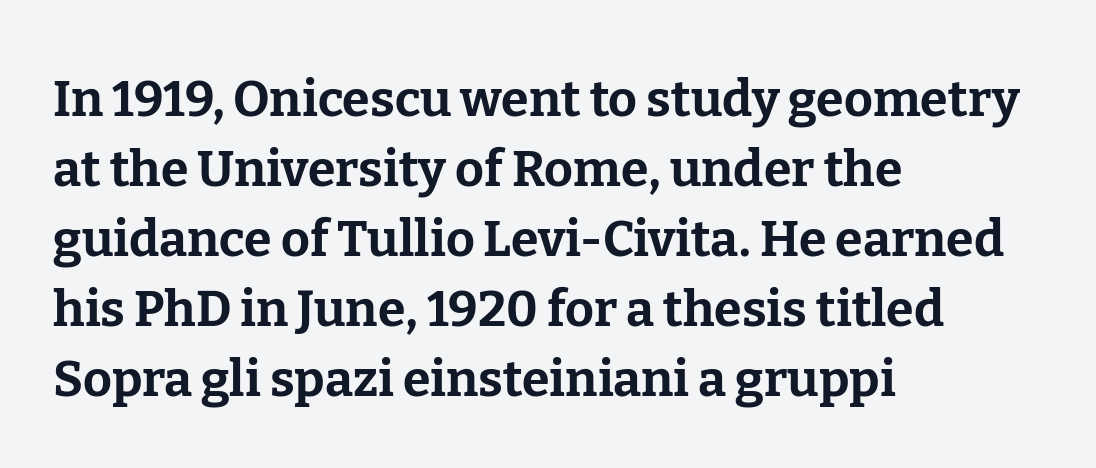
The image shows 50 px bold serif type, upright; set left-aligned, normal line spacing (1.4x), normal letter spacing, not underlined; low stroke contrast and a medium x-height.
